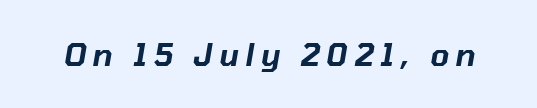
The face used here is rendered with a markedly widened letterfit. Is this a fixed-width face? No — the glyphs have proportional, varying widths. It's the slanting kind of type. Check under the words: just untouched page.
